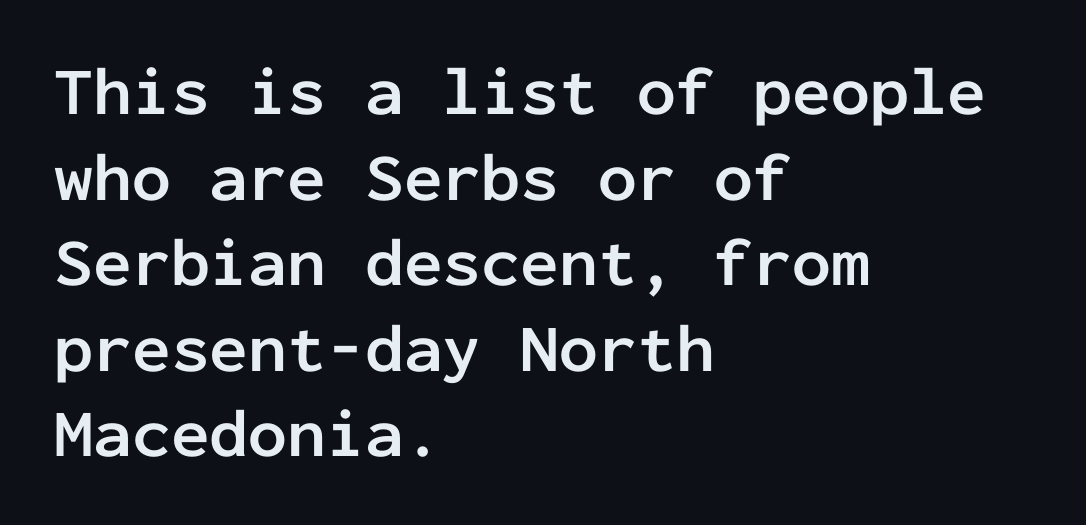
There is no visible air inserted between adjacent glyphs. I'd call this a sans setting — the letters go barefoot. Casual observation: everything's shoved over to the left. When letters stand straight like this, we call the style roman or upright. I'd describe the lettering as bold — thick and assertive. Type without underlining.
